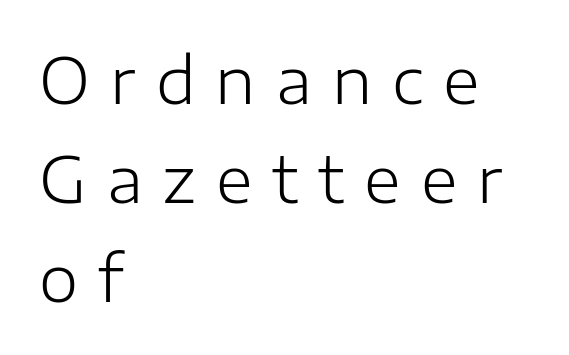
The image shows 63 px light sans-serif type, upright; set left-aligned, normal line spacing (1.57x), unusually wide letter spacing (+0.32 em), not underlined; low stroke contrast and a medium x-height.
